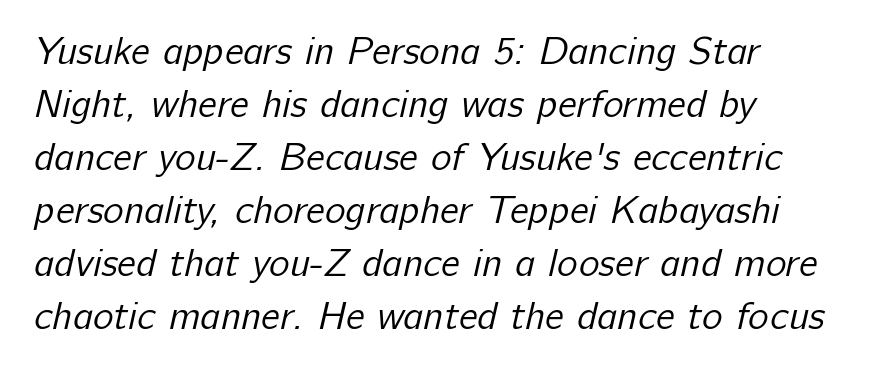
The passage shown is typeset with a sans-serif family. Where is the straight margin? On the left. The glyphs are unaccompanied by any horizontal stroke below them. Spacing verdict: proportional, widths tailored to each character.
